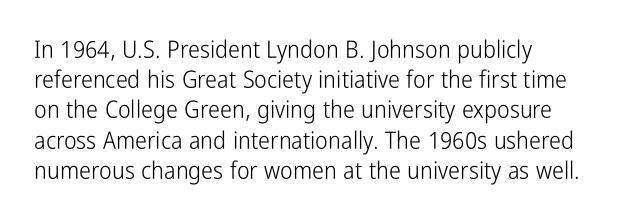
{"italic": "no", "bold": "no", "underline": "no", "align": "left", "line_spacing": "normal", "line_spacing_ratio": 1.26, "letter_spacing": "normal", "letter_spacing_em": 0.0, "glyph_px": 24}
